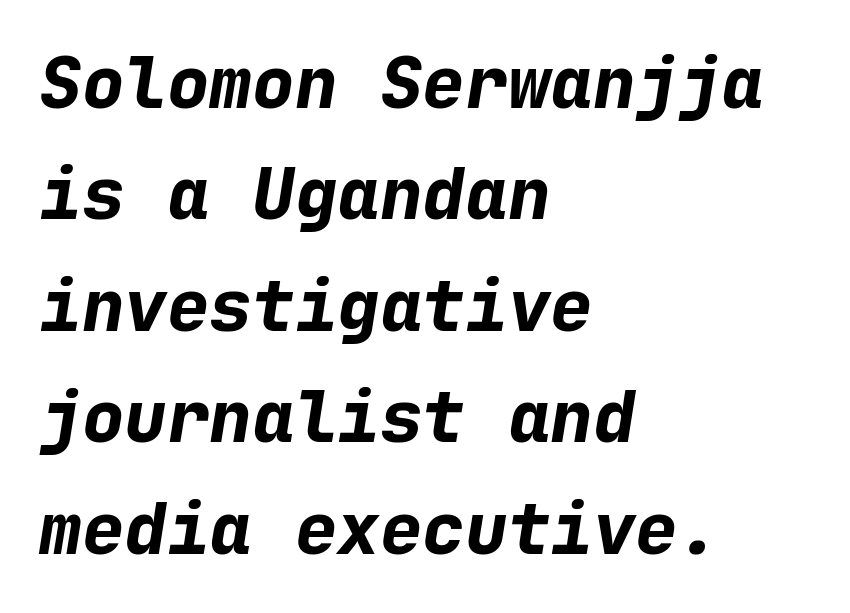
Does the lettering tilt? It does — this is italic. The rendering uses typewriter-style spacing with identical character cells. The face used here has the dense, thick strokes of a bold. The text block is weighted toward the left margin, trailing off unevenly rightward.
